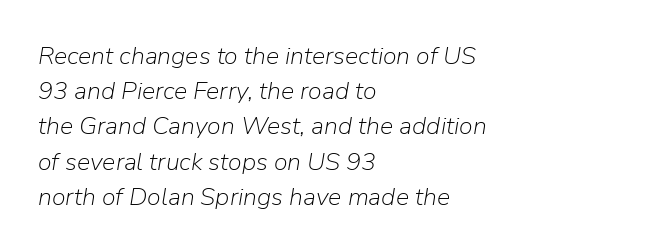
The image shows 25 px text type, italic (leaning right); set left-aligned, normal line spacing (1.41x), normal letter spacing, not underlined.
